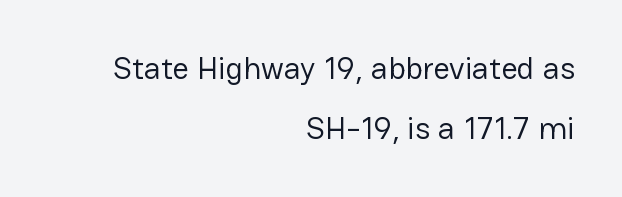
The image shows 32 px regular-weight sans-serif type, upright; set right-aligned, line spacing 1.89x, normal letter spacing, not underlined; low stroke contrast and a medium x-height.
